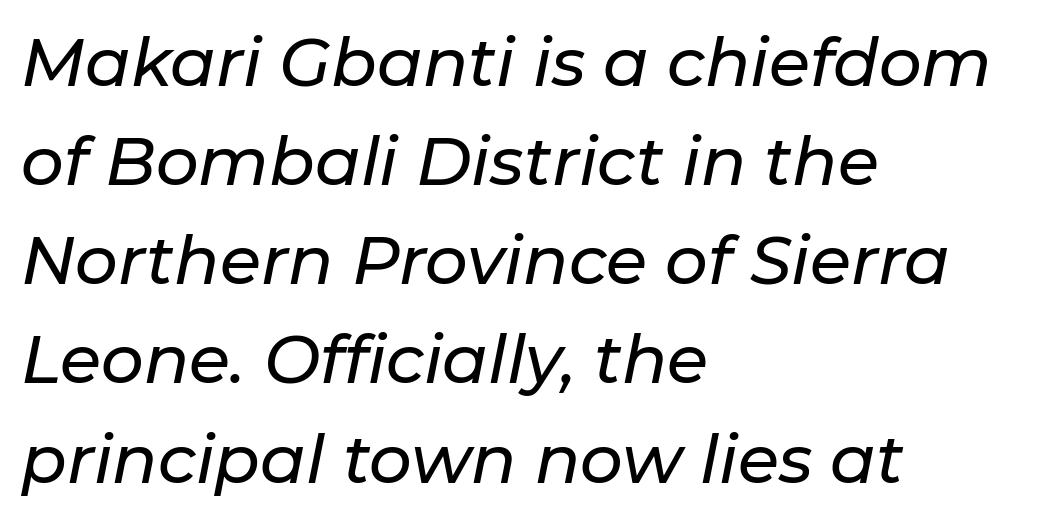
{"italic": "yes", "lean": "right", "slant_degrees": 11, "width": "normal", "stroke_contrast": "low", "x_height": "medium", "monospaced": "no", "underline": "no", "align": "left", "line_spacing": "normal", "line_spacing_ratio": 1.48, "letter_spacing": "normal", "letter_spacing_em": 0.0, "glyph_px": 67}
